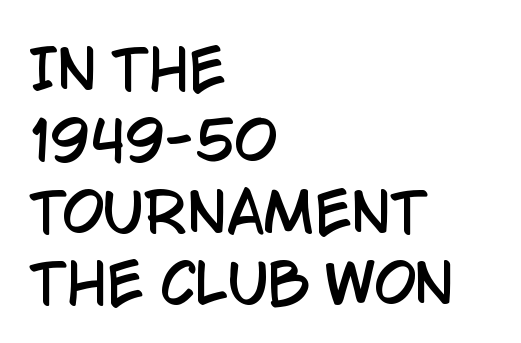
Q: Is the text italic (slanted)? A: No, it is upright.
Q: Is the typeface a serif or a sans-serif typeface? A: Sans-serif.
Q: Is the text underlined? A: No.
Q: How is the paragraph aligned? A: Left-aligned.
Q: Is the spacing between letters normal or unusually wide? A: Normal.
Q: Is the spacing between lines tight, normal or loose? A: Normal.
Q: Width (condensed, normal, or wide)? A: Condensed.
Q: Stroke contrast? A: Low.
Q: x-height? A: Large.
Q: Monospaced? A: No.
